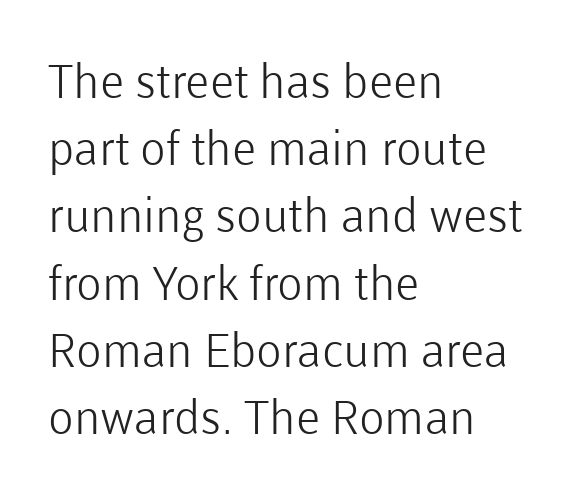
The characters are drawn with everyday or finer stroke widths. The rendering keeps characters at their native spacing. Horizontal bands of white between lines are of average thickness. Is this a fixed-width face? No — the glyphs have proportional, varying widths. All the whitespace from short lines collects on the right.
